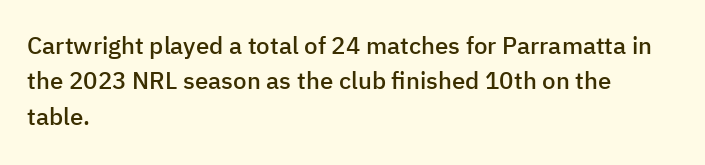
A fair bit of extra ink — the face is semibold, not bold. A roman cut, with each character standing at attention. The ragged edge is on the right, which tells us the setting is flush left. Leading: standard. The area under the type is left untouched.
